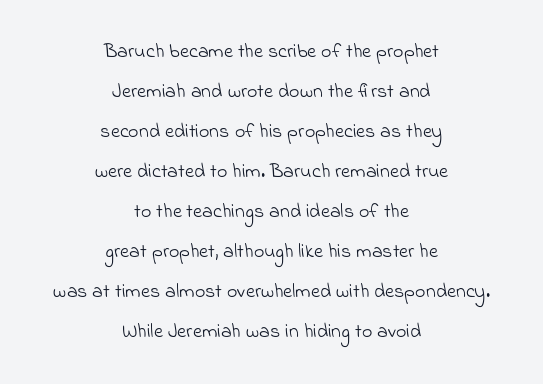
{"bold": "no", "underline": "no", "align": "center", "line_spacing": "loose", "line_spacing_ratio": 2.0, "letter_spacing": "normal", "letter_spacing_em": 0.0, "glyph_px": 20}
